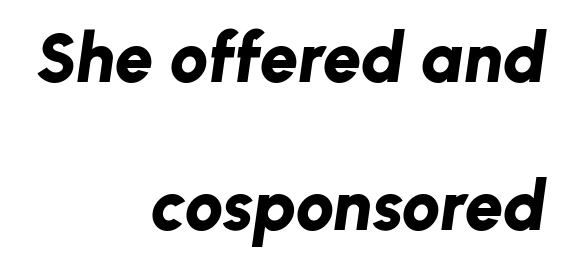
{"italic": "yes", "lean": "right", "slant_degrees": 8, "bold": "yes", "weight": "bold", "width": "normal", "stroke_contrast": "low", "x_height": "medium", "monospaced": "no", "underline": "no", "align": "right", "line_spacing": "loose", "line_spacing_ratio": 2.14, "letter_spacing": "normal", "letter_spacing_em": 0.0, "glyph_px": 69}
